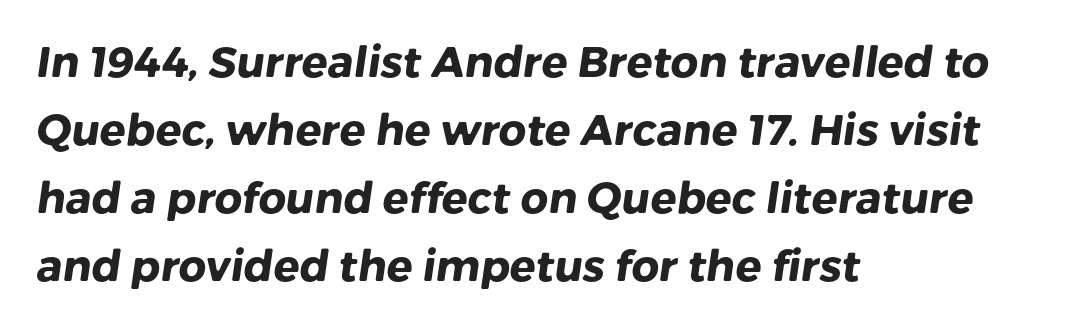
This block has exactly the height ordinary leading produces. Check under the words: just untouched page. A dark, heavy texture on the line: the type is bold. The passage shown has conventional tracking throughout. These lines are rendered in a variable-pitch font.
